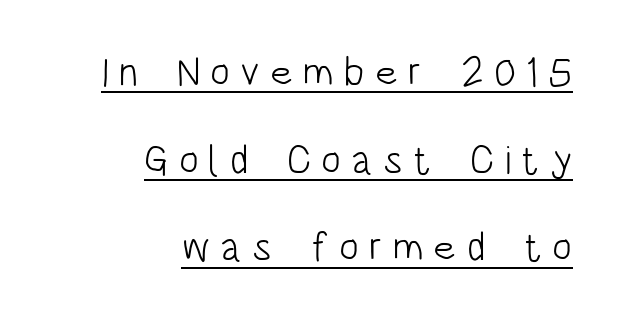
{"serif": "no", "italic": "no", "bold": "no", "weight": "light", "width": "condensed", "stroke_contrast": "low", "x_height": "large", "monospaced": "no", "underline": "yes", "align": "right", "line_spacing": "loose", "line_spacing_ratio": 2.14, "letter_spacing": "wide", "letter_spacing_em": 0.25, "glyph_px": 41}
